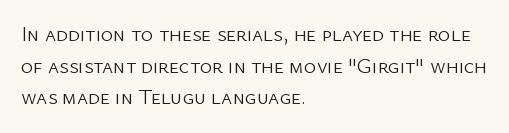
The image shows 21 px text type, upright; set left-aligned, normal line spacing (1.51x), normal letter spacing, not underlined.
